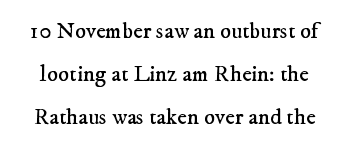
{"bold": "no", "underline": "no", "line_spacing_ratio": 1.86, "letter_spacing": "normal", "letter_spacing_em": 0.0, "glyph_px": 23}
